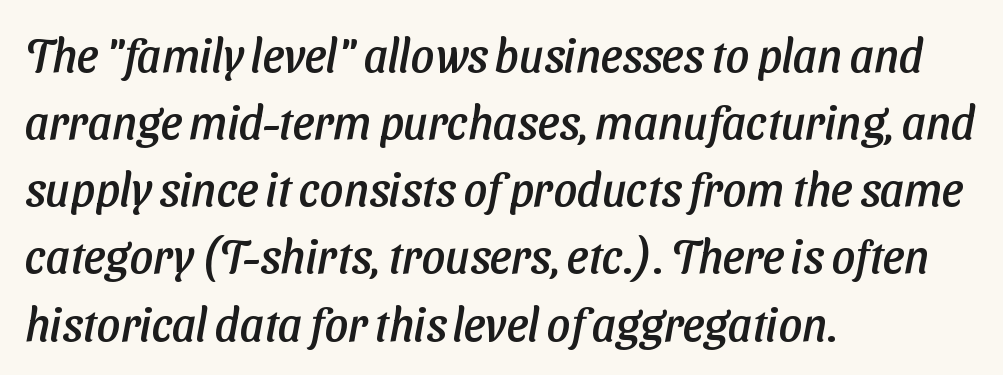
The characters display no serif detailing; their extremities are plain. Horizontal bands of white between lines are of average thickness. This sample has the flowing, uneven cadence of proportional lettering. Every row of glyphs begins at an identical x-position on the left. The baseline area is clear.
